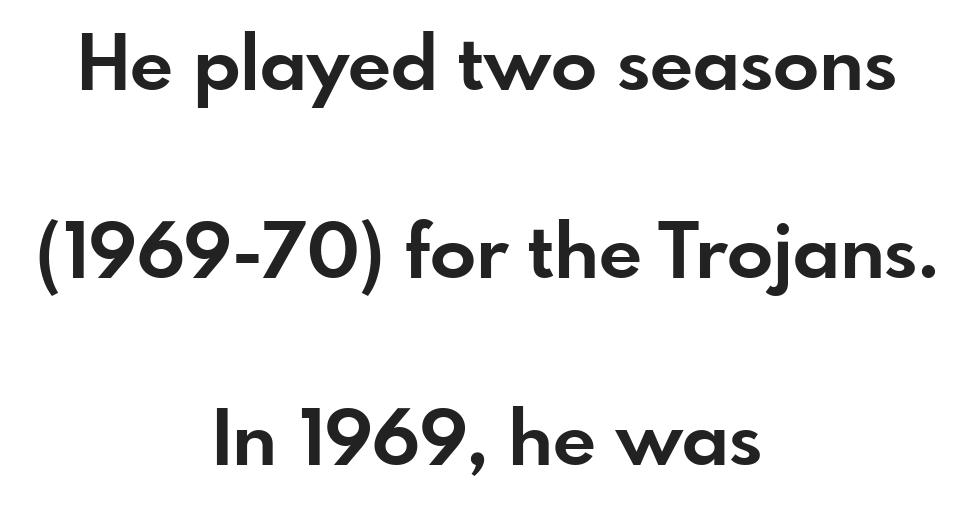
Q: Is the text bold? A: Yes.
Q: Is the text italic (slanted)? A: No, it is upright.
Q: Is the typeface a serif or a sans-serif typeface? A: Sans-serif.
Q: Is the text underlined? A: No.
Q: How is the paragraph aligned? A: Centered.
Q: Is the spacing between letters normal or unusually wide? A: Normal.
Q: Is the spacing between lines tight, normal or loose? A: Loose.
Q: Width (condensed, normal, or wide)? A: Normal.
Q: Stroke contrast? A: Low.
Q: x-height? A: Small.
Q: Monospaced? A: No.
